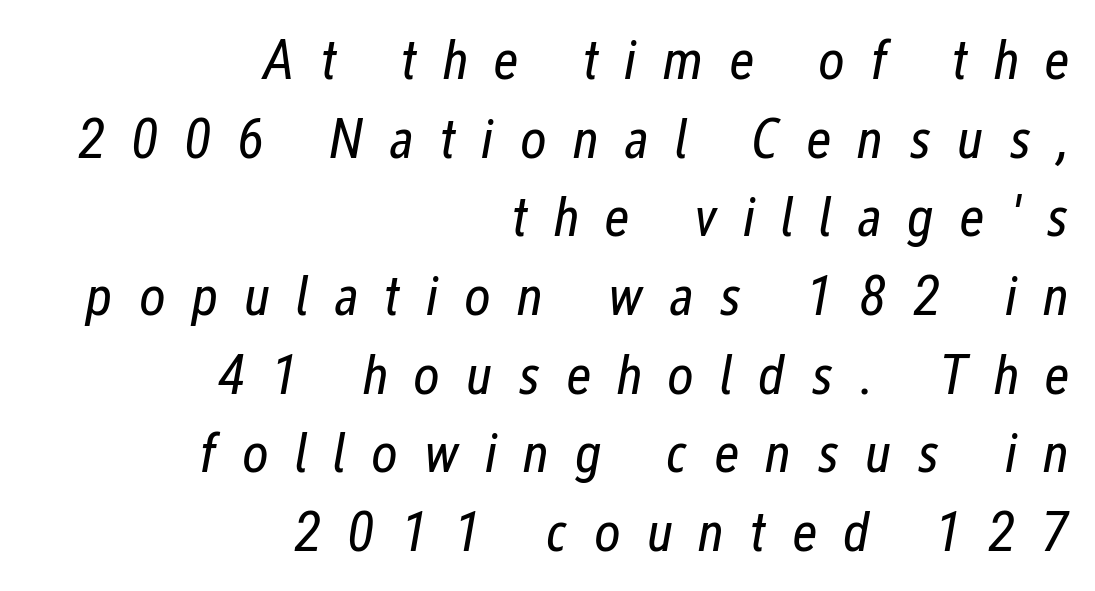
The image shows 57 px regular-weight, condensed type, italic (leaning right); set right-aligned, normal line spacing (1.38x), unusually wide letter spacing (+0.45 em), not underlined; low stroke contrast and a medium x-height.
